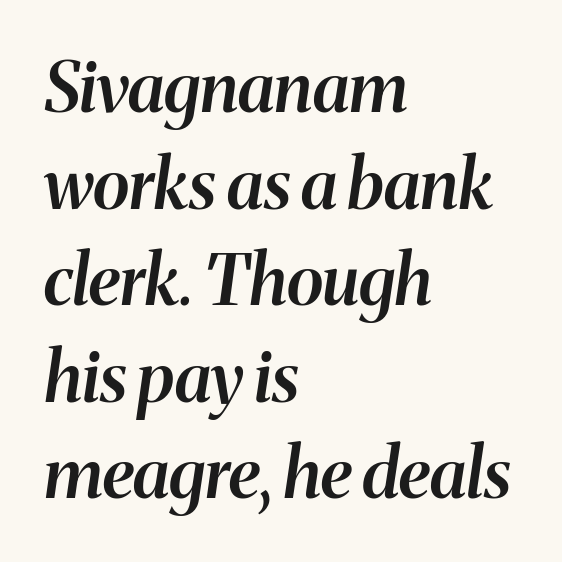
{"italic": "yes", "lean": "right", "slant_degrees": 8, "bold": "semi", "weight": "semibold", "width": "normal", "stroke_contrast": "medium", "x_height": "medium", "monospaced": "no", "underline": "no", "align": "left", "line_spacing": "normal", "line_spacing_ratio": 1.4, "letter_spacing": "normal", "letter_spacing_em": 0.0, "glyph_px": 69}
